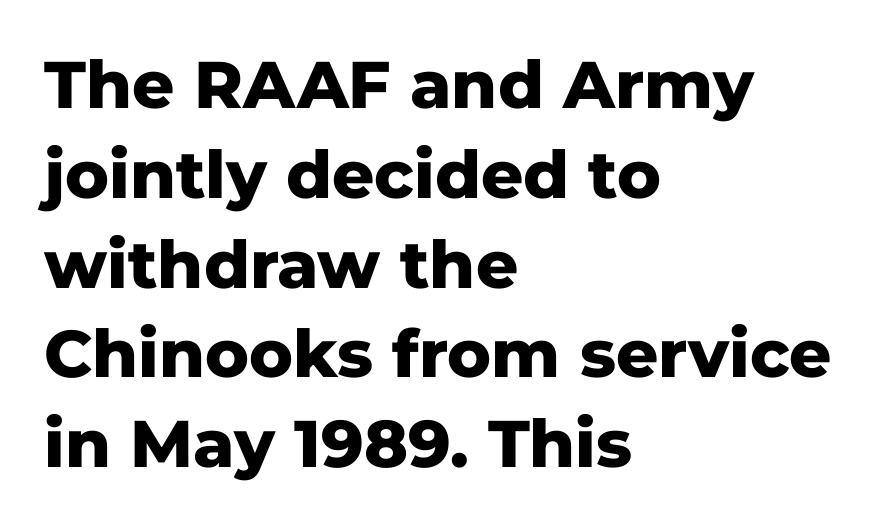
Is there any slant? The stems are plumb. A classic flush-left, rag-right setting is used for this passage. Characters follow at the spacing the type designer built in. Stroke thickness is high; the sample reads as a true bold. These lines are composed in type without serifs. The face used here is proportionally spaced, like ordinary book or web type.
